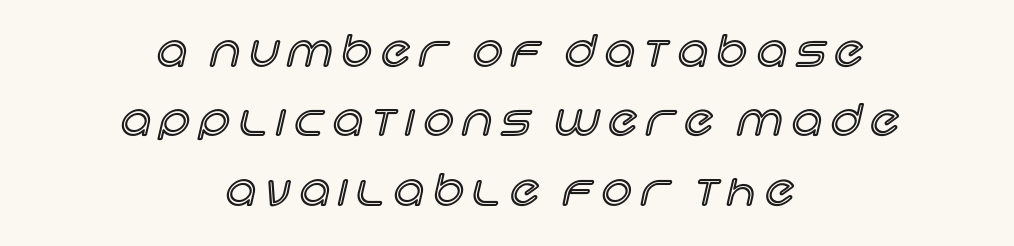
{"width": "normal", "x_height": "large", "monospaced": "no", "underline": "no", "align": "center", "line_spacing": "normal", "line_spacing_ratio": 1.65, "letter_spacing": "wide", "letter_spacing_em": 0.22, "glyph_px": 42}
